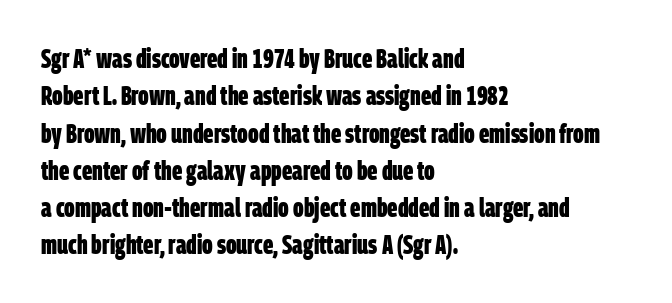
{"bold": "yes", "underline": "no", "align": "left", "line_spacing": "normal", "line_spacing_ratio": 1.38, "letter_spacing": "normal", "letter_spacing_em": 0.0, "glyph_px": 27}
